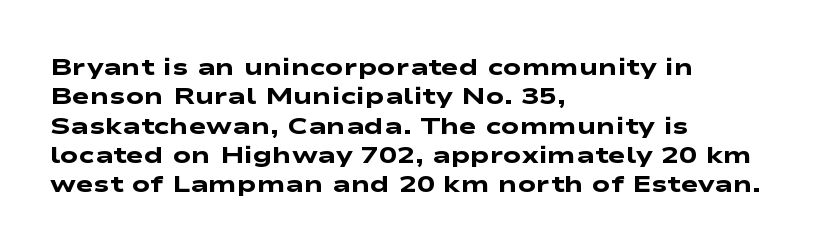
Q: Is the text bold? A: Yes.
Q: Is the text underlined? A: No.
Q: How is the paragraph aligned? A: Left-aligned.
Q: Is the spacing between letters normal or unusually wide? A: Normal.
